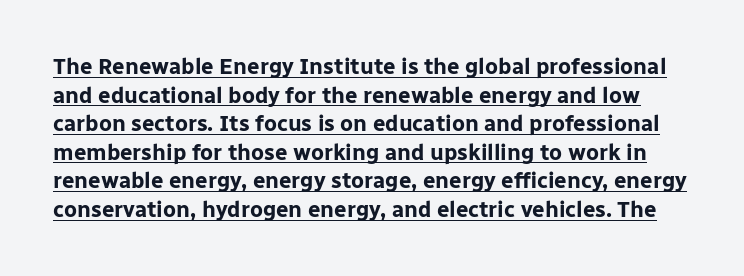
The image shows 22 px bold type, upright; set normal line spacing (1.3x), normal letter spacing, underlined.
